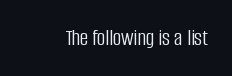
Q: Is the text bold? A: No.
Q: Is the text italic (slanted)? A: No, it is upright.
Q: Is the text underlined? A: No.
Q: Is the spacing between letters normal or unusually wide? A: Normal.
